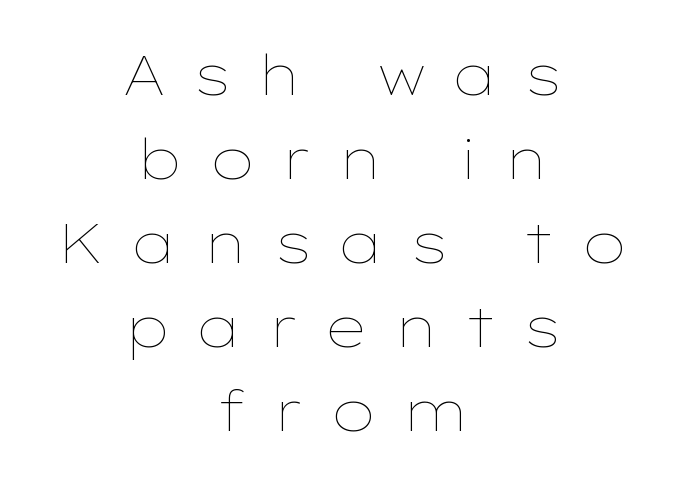
{"italic": "no", "bold": "no", "weight": "thin", "width": "wide", "stroke_contrast": "low", "x_height": "medium", "monospaced": "no", "underline": "no", "align": "center", "line_spacing": "normal", "line_spacing_ratio": 1.5, "letter_spacing": "wide", "letter_spacing_em": 0.46, "glyph_px": 56}
